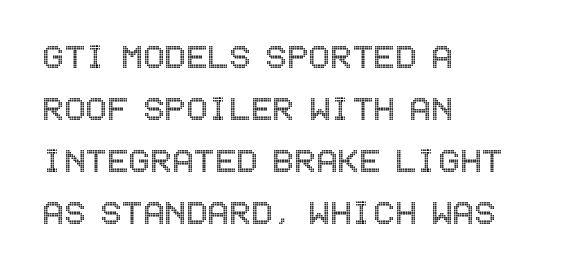
The image shows 40 px condensed type, upright; set left-aligned, normal line spacing (1.3x), normal letter spacing, not underlined; a large x-height.
